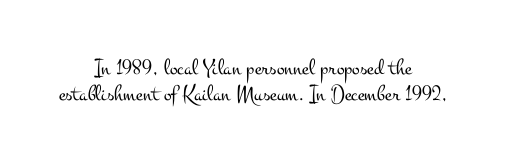
Q: Is the text bold? A: No.
Q: Is the text italic (slanted)? A: Yes.
Q: Is the text underlined? A: No.
Q: How is the paragraph aligned? A: Centered.
Q: Is the spacing between letters normal or unusually wide? A: Normal.
Q: Is the spacing between lines tight, normal or loose? A: Tight.
